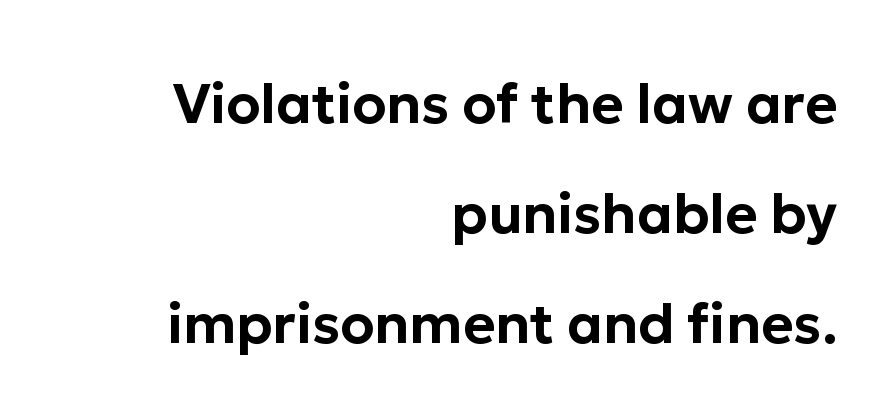
Is the letter spacing exaggerated? No — it looks like the ordinary default. Descenders are the only things crossing below the line. A great deal of white space separates one row of letters from the next. The letters stand upright; this is a roman face.
